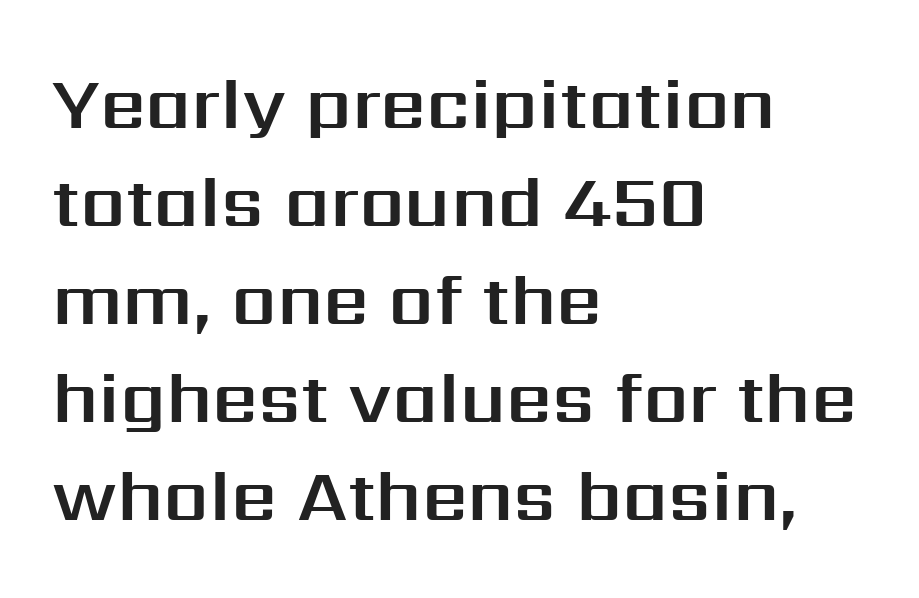
{"serif": "no", "italic": "no", "width": "normal", "stroke_contrast": "medium", "x_height": "medium", "monospaced": "no", "underline": "no", "align": "left", "line_spacing": "normal", "line_spacing_ratio": 1.36, "letter_spacing": "normal", "letter_spacing_em": 0.0, "glyph_px": 72}
